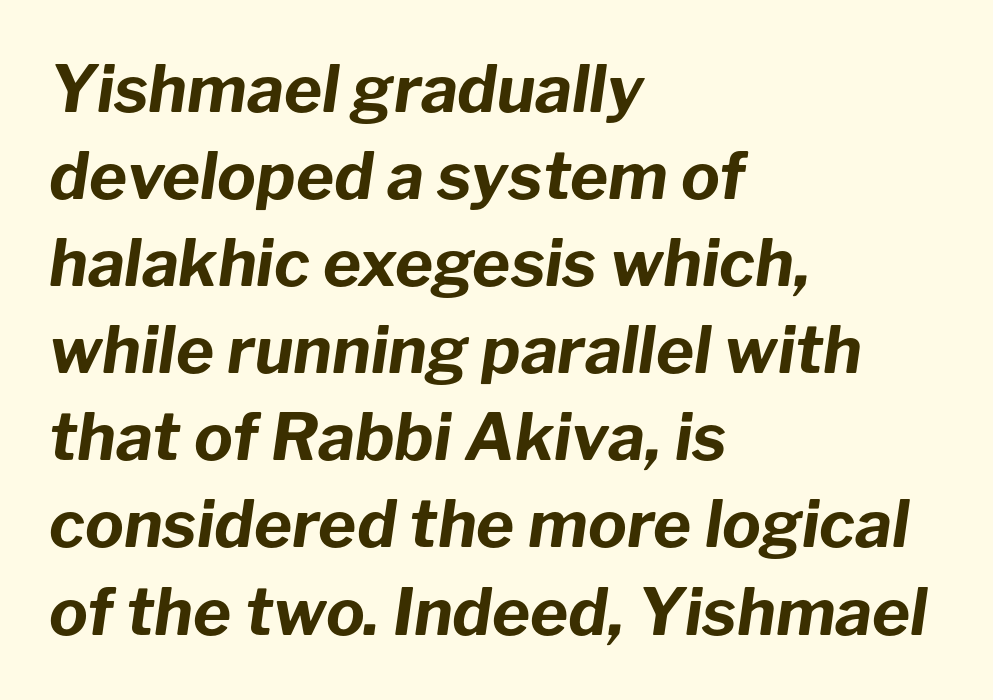
The image shows 65 px bold type, italic (leaning right); set left-aligned, normal line spacing (1.34x), normal letter spacing, not underlined; low stroke contrast and a medium x-height.
